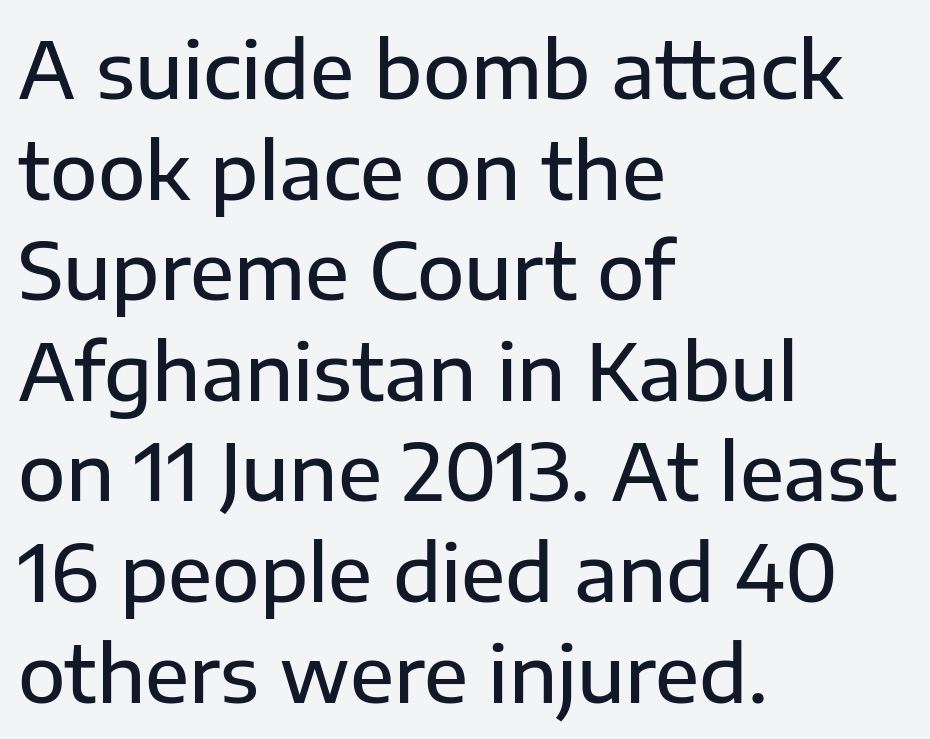
The rendering uses natural spacing where letterforms have individual widths. This sample is left-justified, so line endings fall wherever the words run out. The lines sit at an ordinary, default distance from one another. Default kerning and tracking; the words read as compact shapes. The font's upright variant was chosen for this text.
